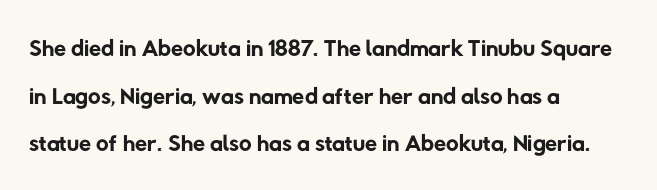
The image shows 35 px regular-weight sans-serif type; set left-aligned, normal line spacing (1.36x), normal letter spacing, not underlined; low stroke contrast and a medium x-height.
